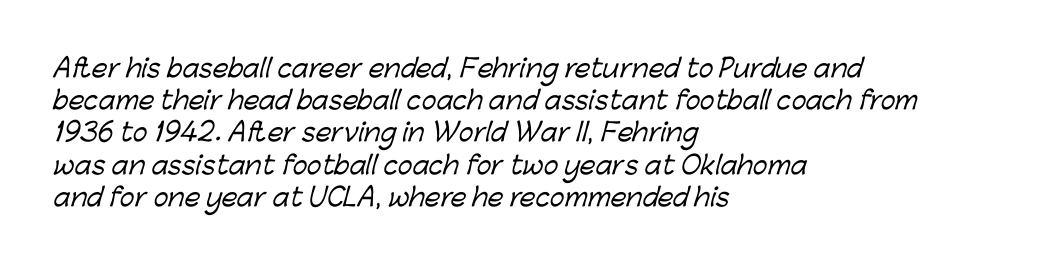
Q: Is the text underlined? A: No.
Q: How is the paragraph aligned? A: Left-aligned.
Q: Is the spacing between letters normal or unusually wide? A: Normal.
Q: Is the spacing between lines tight, normal or loose? A: Normal.
